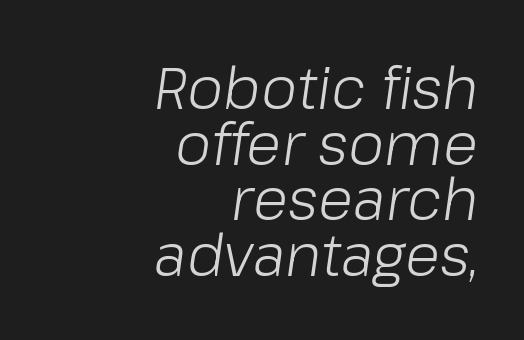
Q: Is the text bold? A: No.
Q: Is the text italic (slanted)? A: Yes, it leans right by about 8 degrees.
Q: Is the text underlined? A: No.
Q: How is the paragraph aligned? A: Right-aligned.
Q: Is the spacing between letters normal or unusually wide? A: Normal.
Q: Is the spacing between lines tight, normal or loose? A: Tight.
Q: Width (condensed, normal, or wide)? A: Normal.
Q: Stroke contrast? A: Low.
Q: x-height? A: Medium.
Q: Monospaced? A: No.
